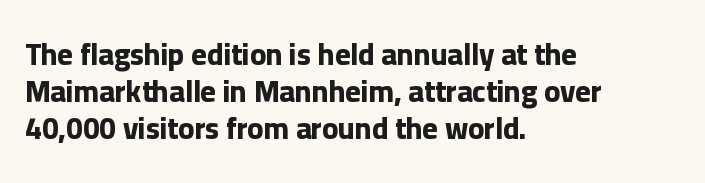
Q: Is the text bold? A: Yes.
Q: Is the text italic (slanted)? A: No, it is upright.
Q: Is the typeface a serif or a sans-serif typeface? A: Sans-serif.
Q: Is the text underlined? A: No.
Q: How is the paragraph aligned? A: Left-aligned.
Q: Is the spacing between letters normal or unusually wide? A: Normal.
Q: Width (condensed, normal, or wide)? A: Normal.
Q: Stroke contrast? A: Low.
Q: x-height? A: Medium.
Q: Monospaced? A: No.
